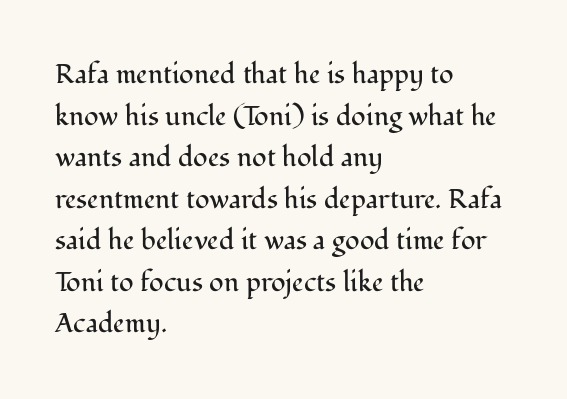
Q: Is the text bold? A: No.
Q: Is the text italic (slanted)? A: No, it is upright.
Q: Is the text underlined? A: No.
Q: How is the paragraph aligned? A: Left-aligned.
Q: Is the spacing between letters normal or unusually wide? A: Normal.
Q: Is the spacing between lines tight, normal or loose? A: Normal.
